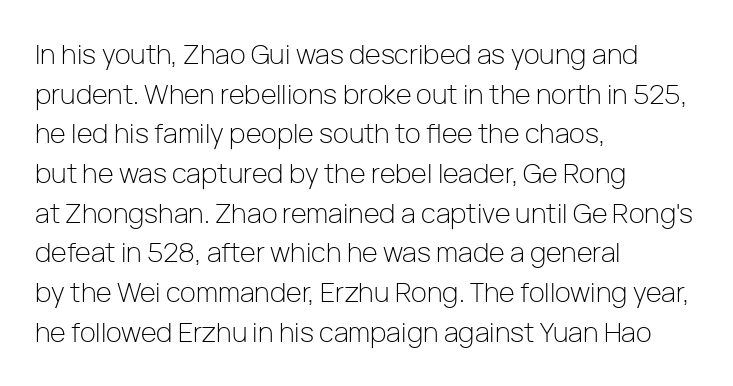
Notice how descenders clear the ascenders below comfortably — that's standard leading. Inter-character spacing is left at the font's built-in metrics. Bare-footed words on every line. The strokes are not fattened; the text isn't bold. A student would call this left alignment; a typographer would say flush left, rag right.
